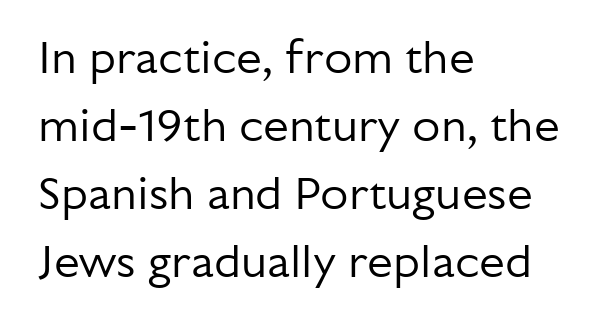
Q: Is the text bold? A: No.
Q: Is the text italic (slanted)? A: No, it is upright.
Q: Is the typeface a serif or a sans-serif typeface? A: Sans-serif.
Q: Is the text underlined? A: No.
Q: How is the paragraph aligned? A: Left-aligned.
Q: Is the spacing between letters normal or unusually wide? A: Normal.
Q: Is the spacing between lines tight, normal or loose? A: Normal.
Q: Width (condensed, normal, or wide)? A: Normal.
Q: Stroke contrast? A: Low.
Q: x-height? A: Medium.
Q: Monospaced? A: No.
